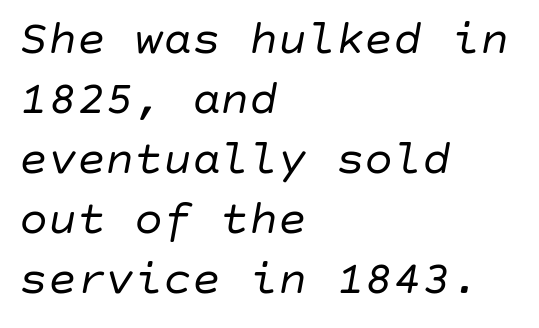
The image shows 48 px regular-weight type, italic (leaning right); set left-aligned, normal line spacing (1.25x), normal letter spacing, not underlined; low stroke contrast and a large x-height.
